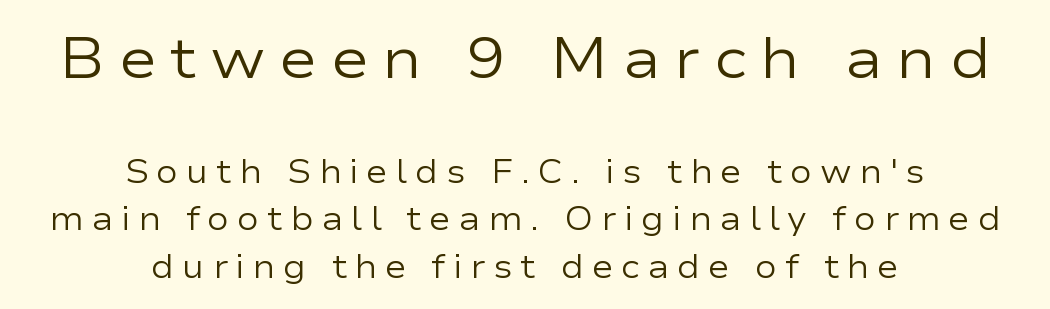
{"serif": "no", "italic": "no", "bold": "no", "weight": "regular", "width": "wide", "stroke_contrast": "low", "x_height": "medium", "monospaced": "no", "underline": "no", "align": "center", "line_spacing": "normal", "line_spacing_ratio": 1.44, "letter_spacing": "wide", "letter_spacing_em": 0.23, "larger_block": "first", "size_ratio": 1.76, "glyph_px": 58}
